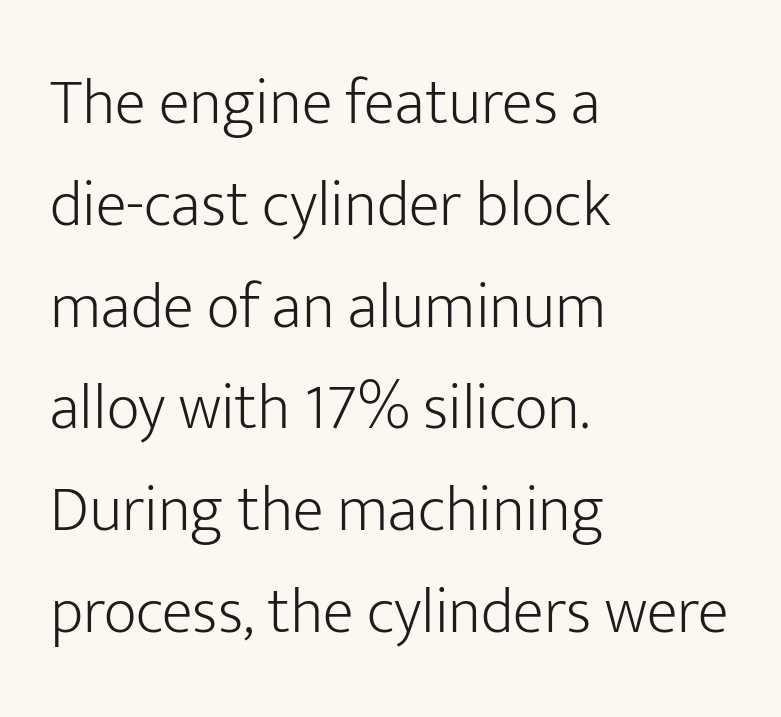
The area under the type is left untouched. Quick note: interline space is typical. The typeface chosen for these lines omits serifs. The letters stand upright; this is a roman face. The paragraph shown leans on its left margin.
